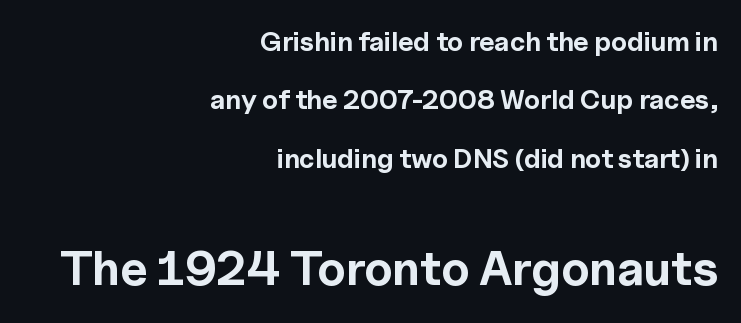
{"serif": "no", "italic": "no", "bold": "yes", "weight": "bold", "width": "normal", "x_height": "medium", "monospaced": "no", "underline": "no", "align": "right", "line_spacing": "loose", "line_spacing_ratio": 2.16, "letter_spacing": "normal", "letter_spacing_em": 0.0, "larger_block": "second", "size_ratio": 1.78, "glyph_px": 48}
